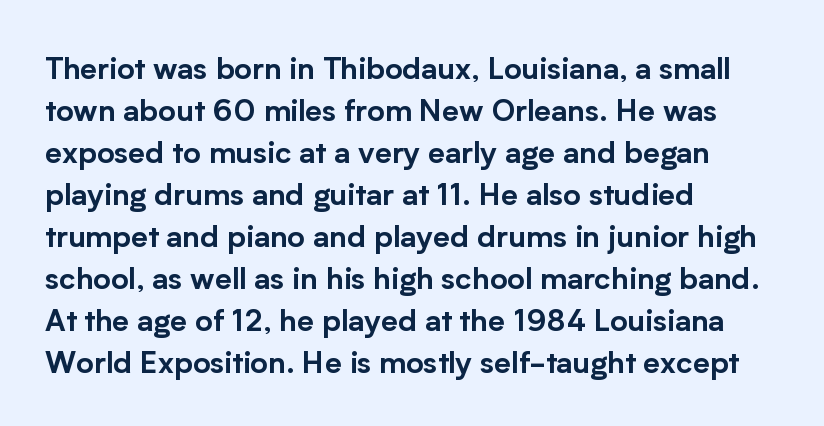
Q: Is the text italic (slanted)? A: No, it is upright.
Q: Is the typeface a serif or a sans-serif typeface? A: Sans-serif.
Q: Is the text underlined? A: No.
Q: How is the paragraph aligned? A: Left-aligned.
Q: Is the spacing between letters normal or unusually wide? A: Normal.
Q: Is the spacing between lines tight, normal or loose? A: Normal.
Q: Width (condensed, normal, or wide)? A: Normal.
Q: Stroke contrast? A: Low.
Q: x-height? A: Medium.
Q: Monospaced? A: No.
